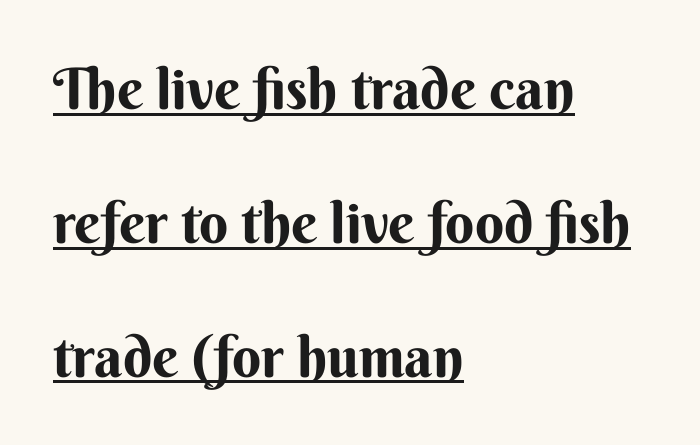
Q: Is the text italic (slanted)? A: No, it is upright.
Q: Is the typeface a serif or a sans-serif typeface? A: Sans-serif.
Q: Is the text underlined? A: Yes.
Q: How is the paragraph aligned? A: Left-aligned.
Q: Is the spacing between letters normal or unusually wide? A: Normal.
Q: Is the spacing between lines tight, normal or loose? A: Loose.
Q: Width (condensed, normal, or wide)? A: Normal.
Q: Stroke contrast? A: Medium.
Q: x-height? A: Small.
Q: Monospaced? A: No.
